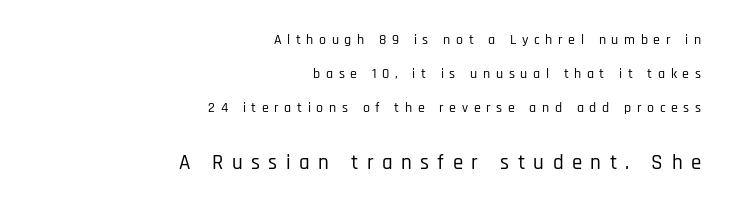
The string is rendered with underlining switched off. Do the letters lean? They stand straight. Look at the tracking — it's clearly loosened, letters drifting apart. The second block has been scaled up relative to the first. How would I describe the line gaps? Wide and relaxed.
